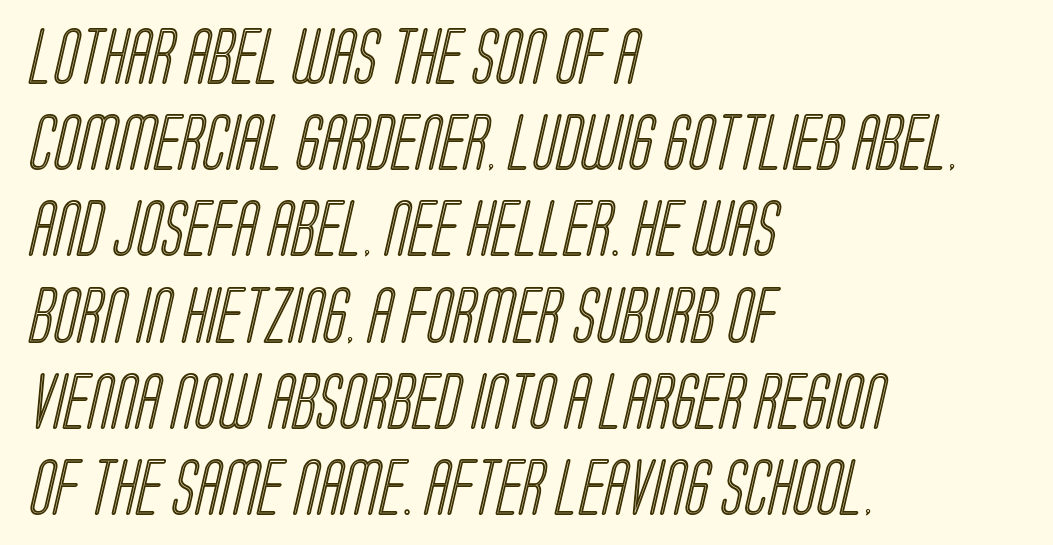
The image shows 56 px condensed type; set left-aligned, normal line spacing (1.54x), normal letter spacing, not underlined; a large x-height.
